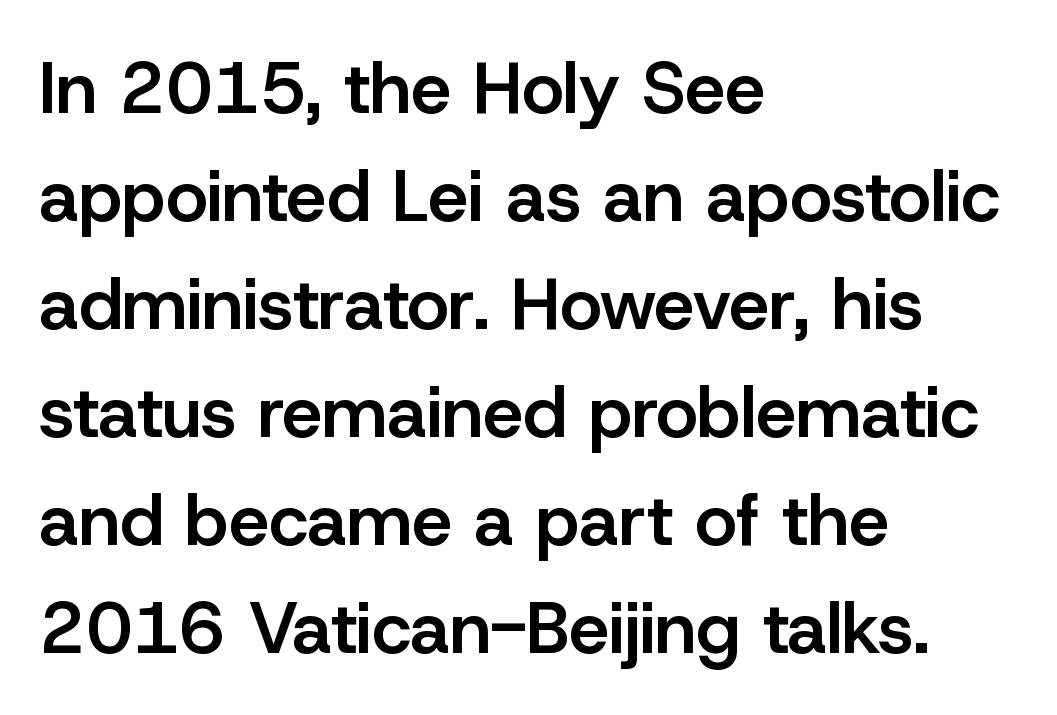
Does the weight exceed regular? Yes, but only to semibold. All the whitespace from short lines collects on the right. Is the letter spacing exaggerated? No — it looks like the ordinary default. The rendering uses a moderate line-height, typical for paragraphs. Nope, not italic — everything's standing straight.
